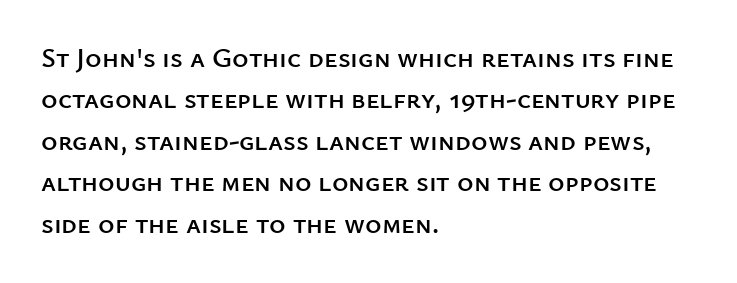
Left-aligned paragraph, ragged on the right. Notice how the stems are strictly vertical — no italics here. Varying glyph widths throughout — classic text-font behaviour. This block has exactly the height ordinary leading produces. Stroke terminals: plain, sans-serif. Glyph-to-glyph distance matches everyday printed text.
